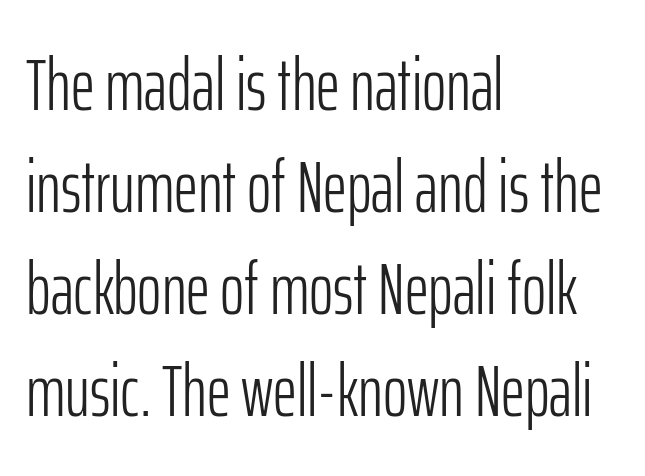
Left-aligned paragraph, ragged on the right. This sample has the flowing, uneven cadence of proportional lettering. The weight tops out at a normal text grade. Descenders hang freely into open space.
